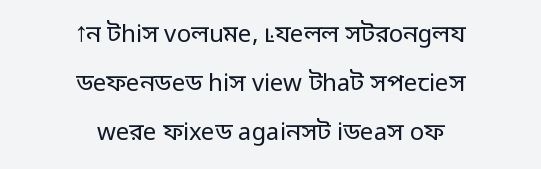
{"italic": "no", "bold": "no", "underline": "no", "align": "center", "line_spacing": "loose", "line_spacing_ratio": 2.04, "letter_spacing": "normal", "letter_spacing_em": 0.0, "glyph_px": 24}
